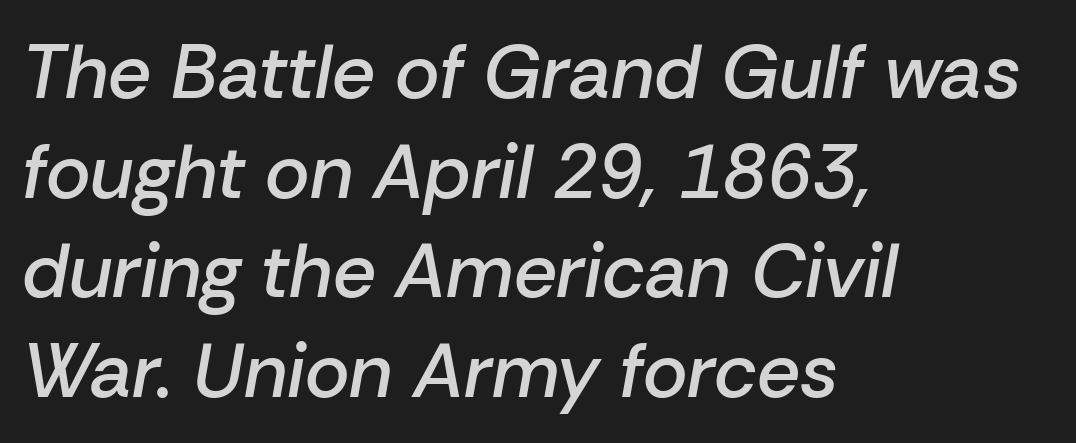
The image shows 76 px semibold type, italic (leaning right); set left-aligned, normal line spacing (1.31x), normal letter spacing, not underlined; low stroke contrast and a medium x-height.
